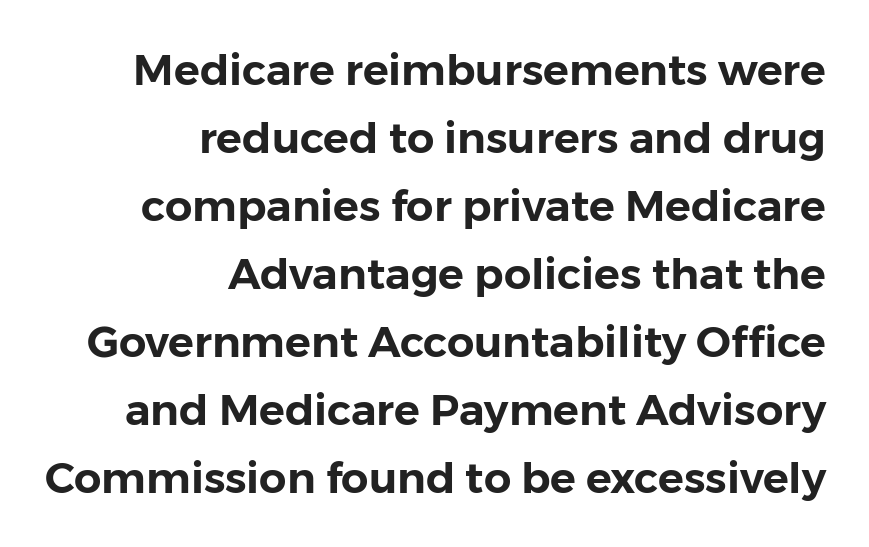
{"serif": "no", "italic": "no", "width": "normal", "stroke_contrast": "low", "x_height": "medium", "monospaced": "no", "underline": "no", "align": "right", "line_spacing": "normal", "line_spacing_ratio": 1.58, "letter_spacing": "normal", "letter_spacing_em": 0.0, "glyph_px": 43}
